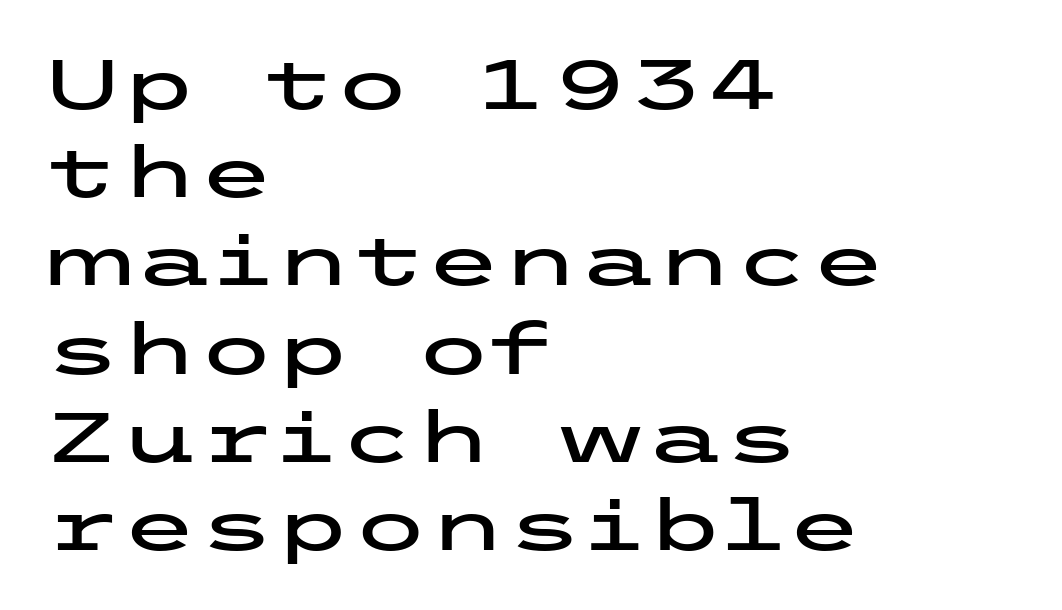
If you drew a line through each stem, it would be perfectly vertical. Leading: standard. What kind of face is this? One without serifs — a sans. No extra tracking has been applied to these lines. Alignment: flush left.
